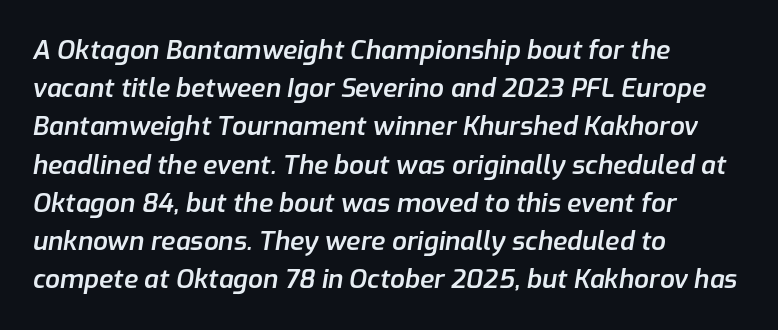
Q: Is the text bold? A: Semi-bold.
Q: Is the text italic (slanted)? A: Yes, it leans right by about 9 degrees.
Q: Is the text underlined? A: No.
Q: How is the paragraph aligned? A: Left-aligned.
Q: Is the spacing between letters normal or unusually wide? A: Normal.
Q: Is the spacing between lines tight, normal or loose? A: Normal.
